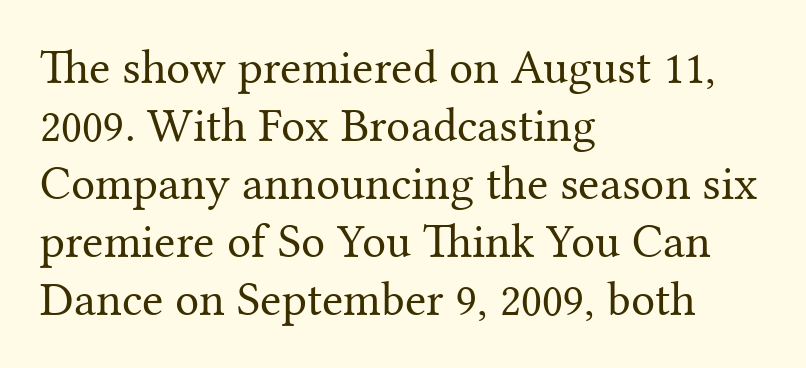
The image shows 48 px regular-weight serif type, upright; set left-aligned, line spacing 1.21x, normal letter spacing, not underlined; medium stroke contrast and a medium x-height.
